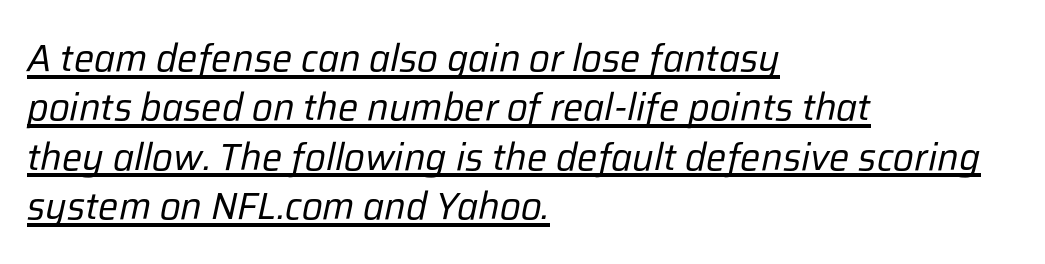
Q: Is the text bold? A: No.
Q: Is the text italic (slanted)? A: Yes, it leans right by about 12 degrees.
Q: Is the text underlined? A: Yes.
Q: How is the paragraph aligned? A: Left-aligned.
Q: Is the spacing between letters normal or unusually wide? A: Normal.
Q: Is the spacing between lines tight, normal or loose? A: Normal.
Q: Width (condensed, normal, or wide)? A: Normal.
Q: Stroke contrast? A: Low.
Q: x-height? A: Medium.
Q: Monospaced? A: No.
